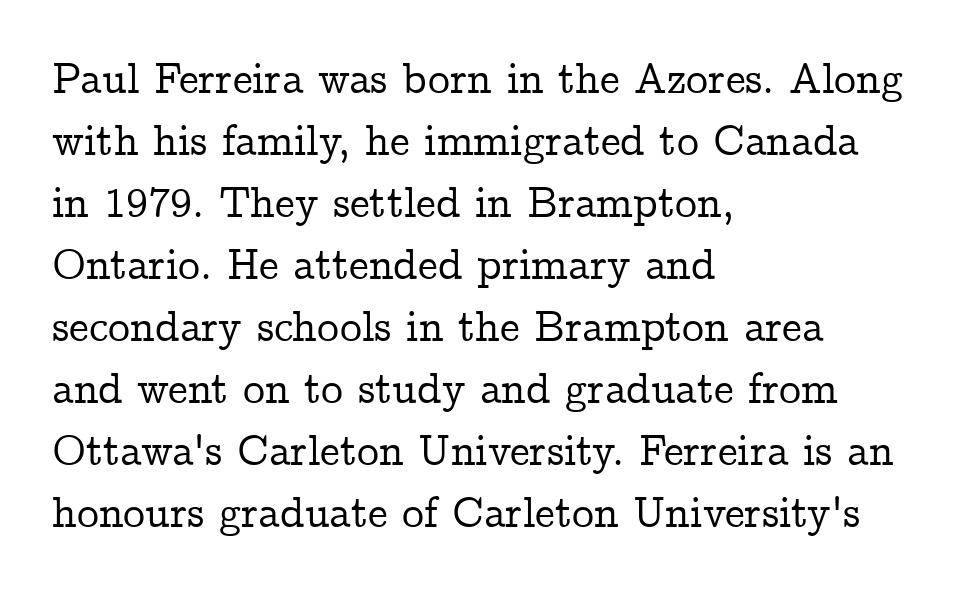
This is the regular roman posture of the typeface. A typesetter would call this proportional, since set widths differ per character. Look at the bottom of the vertical strokes: they flare into serifs here. Decoration check: the copy has no underline. The paragraph has a hard left edge and a soft right edge.
